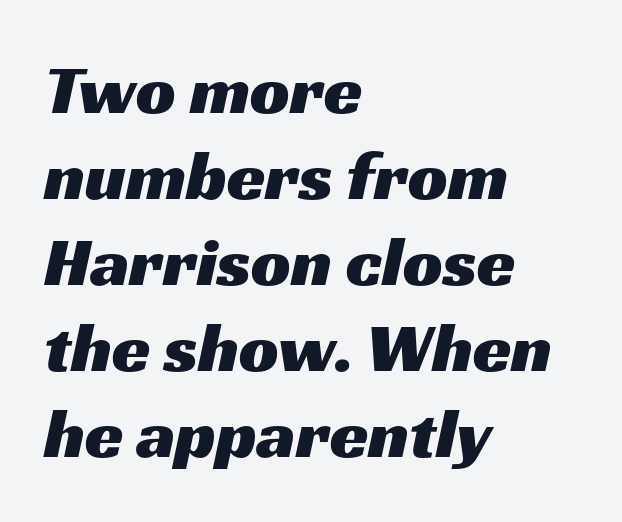
{"serif": "no", "width": "wide", "stroke_contrast": "medium", "x_height": "medium", "monospaced": "no", "underline": "no", "align": "left", "line_spacing_ratio": 1.23, "letter_spacing": "normal", "letter_spacing_em": 0.0, "glyph_px": 70}
